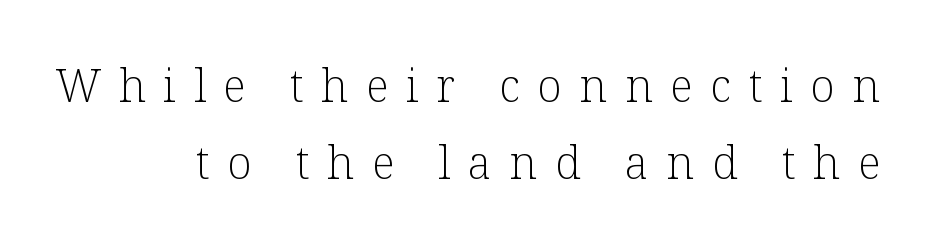
Q: Is the text bold? A: No.
Q: Is the text italic (slanted)? A: No, it is upright.
Q: Is the typeface a serif or a sans-serif typeface? A: Serif.
Q: Is the text underlined? A: No.
Q: How is the paragraph aligned? A: Right-aligned.
Q: Is the spacing between letters normal or unusually wide? A: Unusually wide.
Q: Width (condensed, normal, or wide)? A: Normal.
Q: Stroke contrast? A: Low.
Q: x-height? A: Medium.
Q: Monospaced? A: No.
